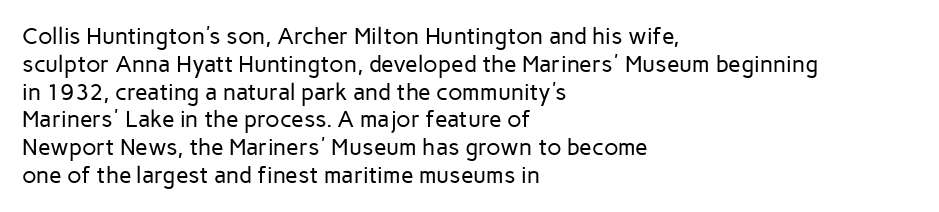
Q: Is the text bold? A: No.
Q: Is the text italic (slanted)? A: No, it is upright.
Q: Is the text underlined? A: No.
Q: How is the paragraph aligned? A: Left-aligned.
Q: Is the spacing between letters normal or unusually wide? A: Normal.
